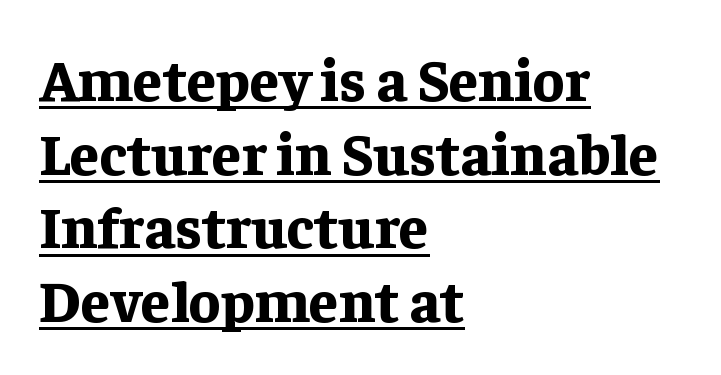
{"serif": "yes", "italic": "no", "bold": "yes", "weight": "bold", "width": "normal", "stroke_contrast": "low", "x_height": "medium", "monospaced": "no", "underline": "yes", "align": "left", "line_spacing": "normal", "line_spacing_ratio": 1.25, "letter_spacing": "normal", "letter_spacing_em": 0.0, "glyph_px": 59}
